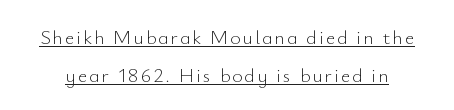
Q: Is the text bold? A: No.
Q: Is the text italic (slanted)? A: No, it is upright.
Q: Is the text underlined? A: Yes.
